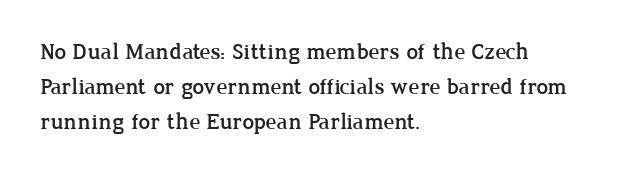
The image shows 23 px text type, upright; set left-aligned, normal line spacing (1.53x), normal letter spacing, not underlined.
